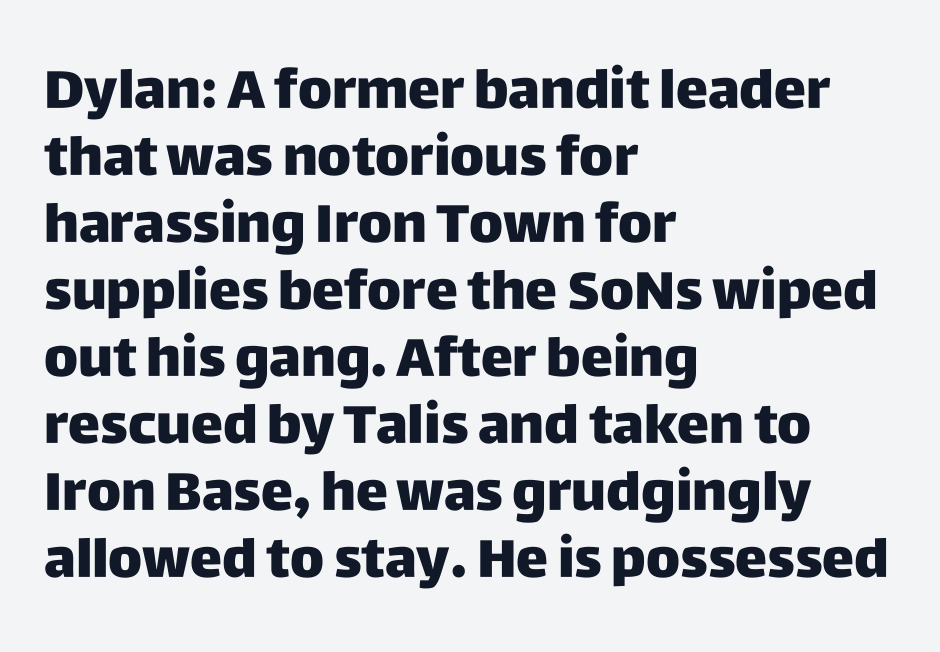
{"serif": "no", "italic": "no", "bold": "yes", "weight": "heavy", "width": "normal", "stroke_contrast": "low", "x_height": "large", "monospaced": "no", "underline": "no", "align": "left", "line_spacing_ratio": 1.24, "letter_spacing": "normal", "letter_spacing_em": 0.0, "glyph_px": 54}
